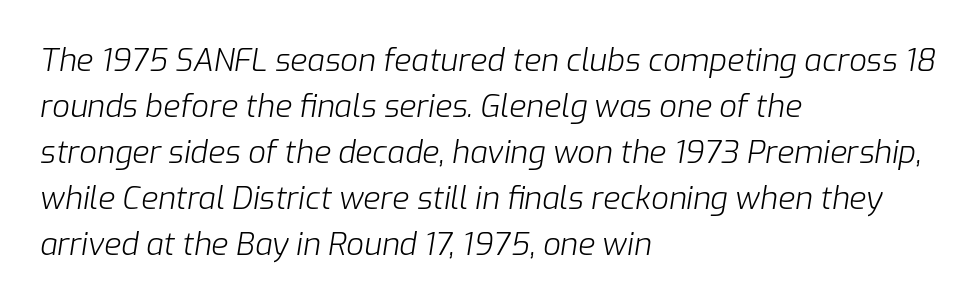
Q: Is the text bold? A: No.
Q: Is the text italic (slanted)? A: Yes, it leans right by about 9 degrees.
Q: Is the text underlined? A: No.
Q: How is the paragraph aligned? A: Left-aligned.
Q: Is the spacing between letters normal or unusually wide? A: Normal.
Q: Is the spacing between lines tight, normal or loose? A: Normal.
Q: Width (condensed, normal, or wide)? A: Normal.
Q: Stroke contrast? A: Low.
Q: x-height? A: Medium.
Q: Monospaced? A: No.
